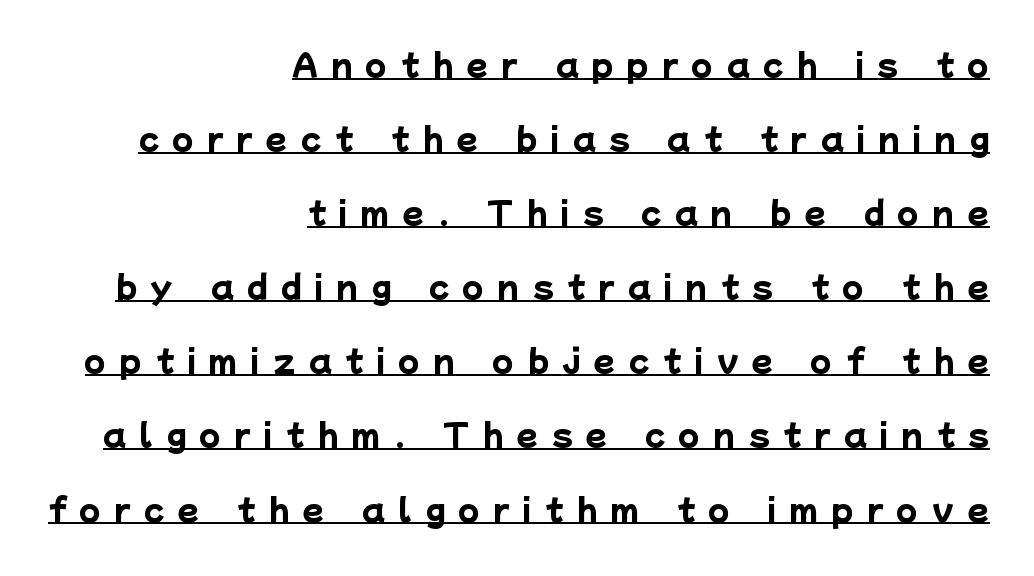
{"serif": "no", "bold": "yes", "weight": "heavy", "width": "normal", "stroke_contrast": "low", "x_height": "medium", "monospaced": "no", "underline": "yes", "align": "right", "line_spacing": "loose", "line_spacing_ratio": 2.39, "letter_spacing": "wide", "letter_spacing_em": 0.44, "glyph_px": 31}
